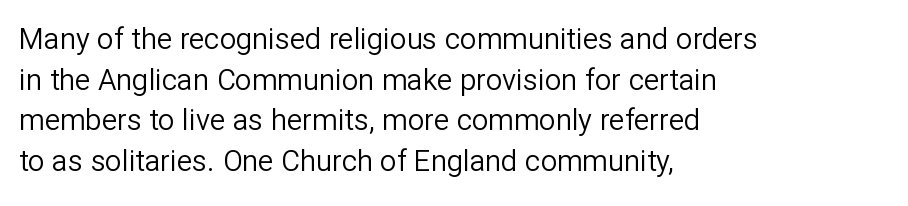
Q: Is the text bold? A: No.
Q: Is the text italic (slanted)? A: No, it is upright.
Q: Is the typeface a serif or a sans-serif typeface? A: Sans-serif.
Q: Is the text underlined? A: No.
Q: How is the paragraph aligned? A: Left-aligned.
Q: Is the spacing between letters normal or unusually wide? A: Normal.
Q: Is the spacing between lines tight, normal or loose? A: Normal.
Q: Width (condensed, normal, or wide)? A: Normal.
Q: Stroke contrast? A: Low.
Q: x-height? A: Medium.
Q: Monospaced? A: No.
